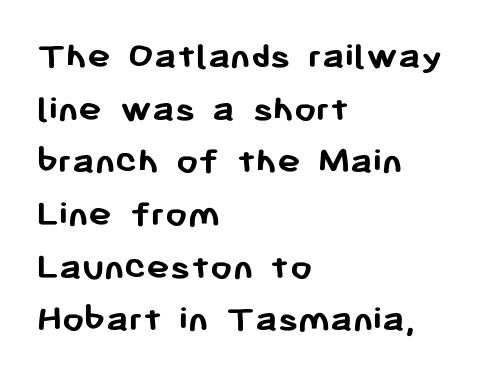
{"serif": "no", "italic": "no", "bold": "yes", "weight": "semibold", "width": "normal", "stroke_contrast": "low", "x_height": "medium", "monospaced": "no", "underline": "no", "align": "left", "line_spacing": "normal", "line_spacing_ratio": 1.35, "letter_spacing": "normal", "letter_spacing_em": 0.0, "glyph_px": 39}
